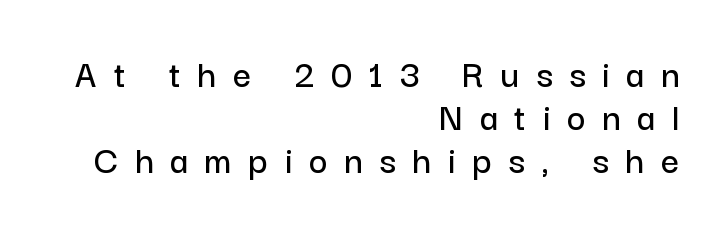
Observe the wide spacing: letters keep a clear distance from each other. The passage shown is typeset with a sans-serif family. The face used here is proportionally spaced, like ordinary book or web type. This rendering features lettering with no underline. The vertical gap from one line to the next is small.
